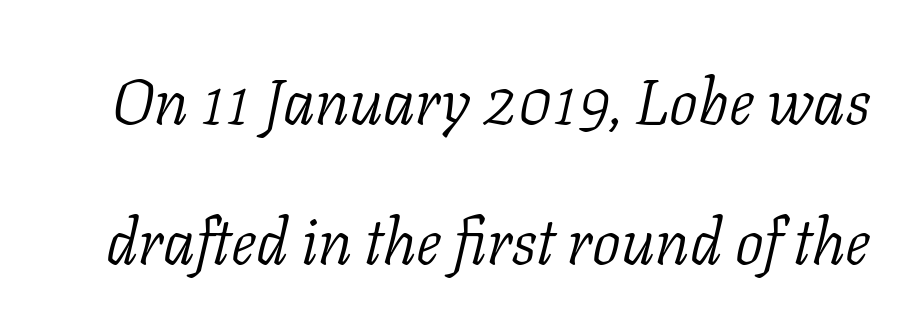
Has an underline been added? It has not. These lines are rendered in a variable-pitch font. Observe the serifs anchoring each vertical stroke in this sample. Designer's note — italics engaged. The gaps between neighbouring characters are ordinary and unremarkable.
